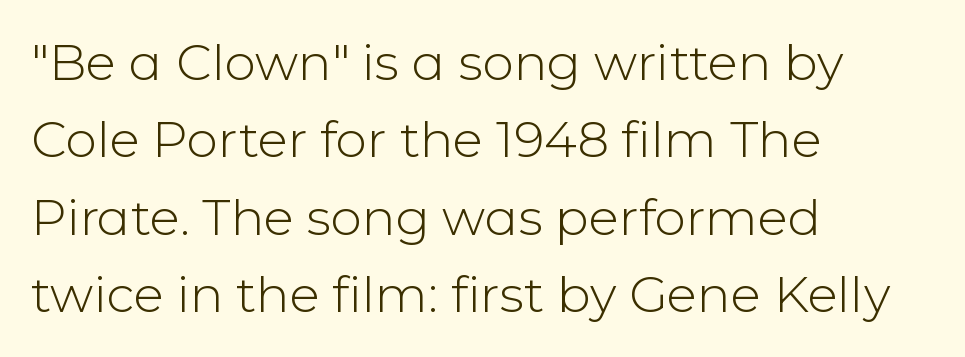
Which margin do the lines hug? The left one — the right edge is uneven. The passage shown has conventional tracking throughout. These lines are composed in type without serifs. Each stroke keeps to a modest, everyday thickness or less.
